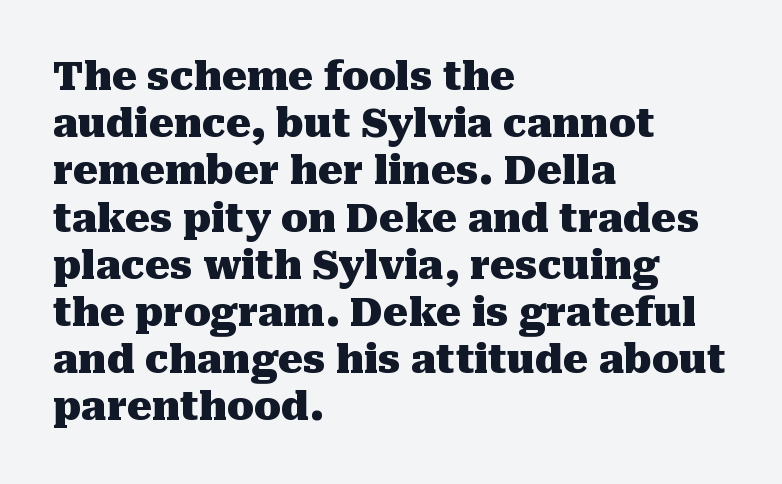
Unlike italic type, these characters show no tilt at all. The passage shown is not underscored anywhere. What stands out about the letter spacing? Nothing — it is the standard amount. Note the varied advance widths — an 'i' is clearly narrower than an 'm'. Teacher's note: observe the even left margin — that is flush-left alignment. Notice how thick the strokes are: this is what a full bold looks like.
